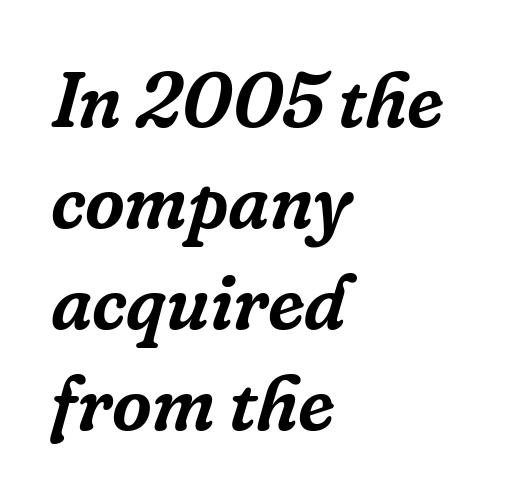
This block has exactly the height ordinary leading produces. Does the lettering tilt? It does — this is italic. The string is rendered with underlining switched off. Which margin do the lines hug? The left one — the right edge is uneven.
